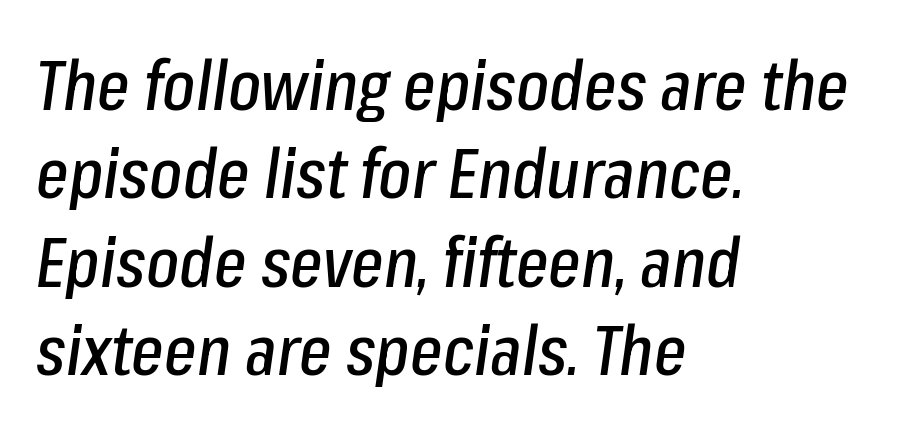
The image shows 69 px condensed type, italic (leaning right); set left-aligned, normal line spacing (1.28x), normal letter spacing, not underlined; low stroke contrast and a medium x-height.
